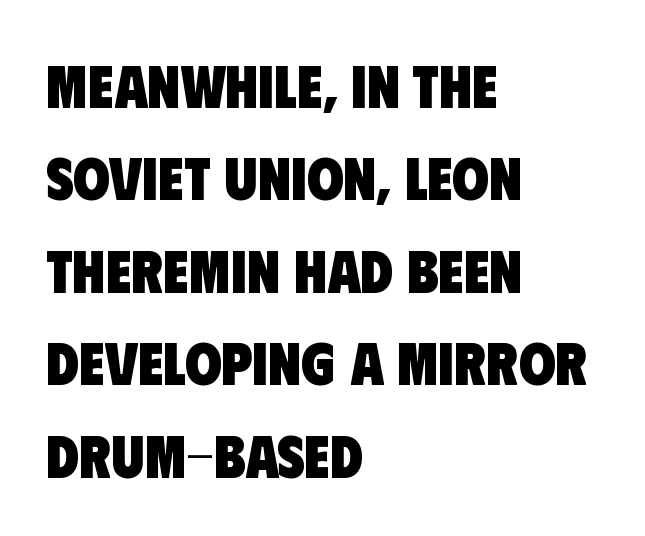
Notice how descenders clear the ascenders below comfortably — that's standard leading. If you drew a ruler down the left edge, every line would touch it. These lines are composed in type without serifs. Is this a fixed-width face? No — the glyphs have proportional, varying widths. On the weight axis this lands at bold, roughly 700. Students, note that the glyphs here touch the page at normal intervals.
